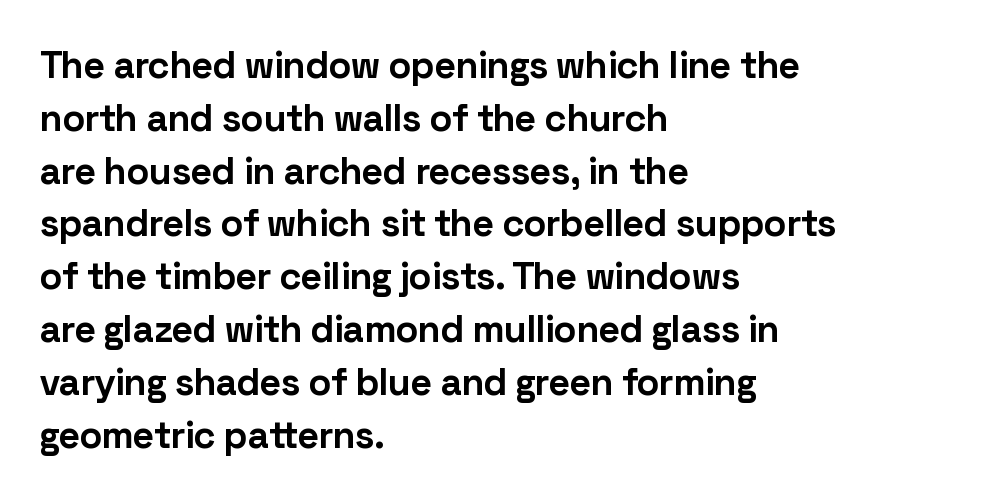
Q: Is the text bold? A: Yes.
Q: Is the text italic (slanted)? A: No, it is upright.
Q: Is the typeface a serif or a sans-serif typeface? A: Sans-serif.
Q: Is the text underlined? A: No.
Q: How is the paragraph aligned? A: Left-aligned.
Q: Is the spacing between letters normal or unusually wide? A: Normal.
Q: Is the spacing between lines tight, normal or loose? A: Normal.
Q: Width (condensed, normal, or wide)? A: Normal.
Q: Stroke contrast? A: Low.
Q: x-height? A: Medium.
Q: Monospaced? A: No.
